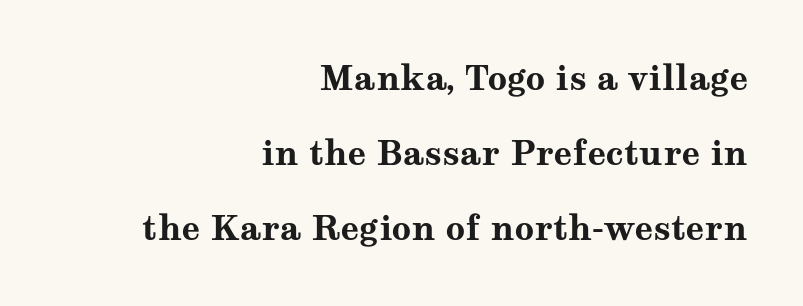
The image shows 34 px bold, wide serif type, upright; set right-aligned, loose line spacing (2.21x), normal letter spacing, not underlined; medium stroke contrast and a medium x-height.
